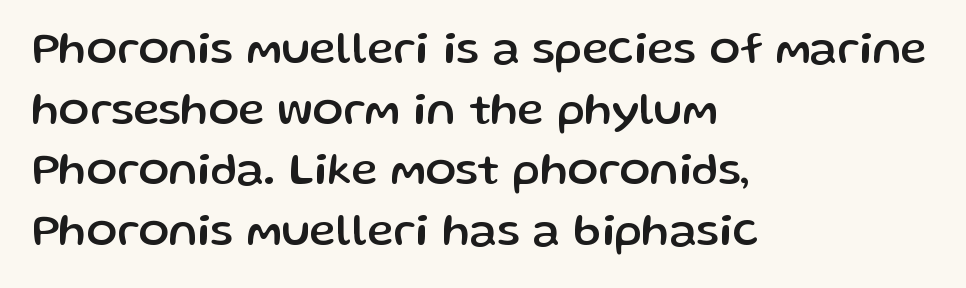
The space directly below the letters is spotless. Each line starts at the same left margin while the right side varies. Designer's note — italics off, roman on. The rendering uses natural spacing where letterforms have individual widths. Short note: letters normally spaced.
